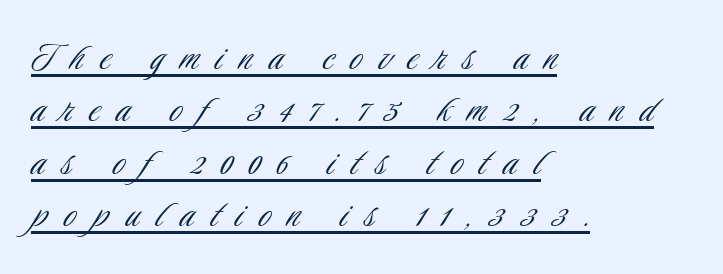
Q: Is the text bold? A: No.
Q: Is the text italic (slanted)? A: Yes.
Q: Is the typeface a serif or a sans-serif typeface? A: Sans-serif.
Q: Is the text underlined? A: Yes.
Q: How is the paragraph aligned? A: Left-aligned.
Q: Is the spacing between letters normal or unusually wide? A: Unusually wide.
Q: Width (condensed, normal, or wide)? A: Condensed.
Q: Stroke contrast? A: Low.
Q: x-height? A: Small.
Q: Monospaced? A: No.
